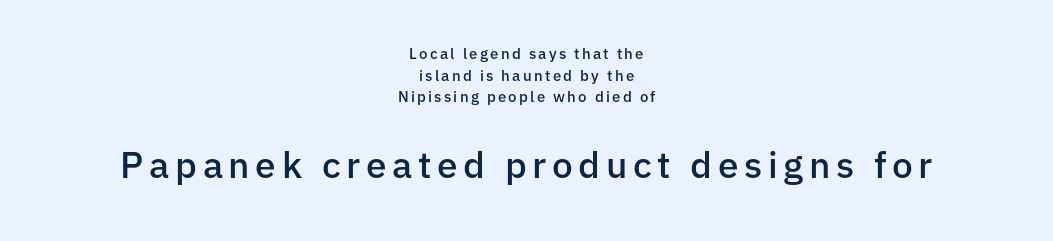
The lettering holds an erect, upright posture throughout. Unlike a traditional serif, this face leaves its strokes unadorned. In CSS terms this would be text-align: center. Each row of text sits above clean, open space. The strokes are fattened partway — semibold, not bold.
